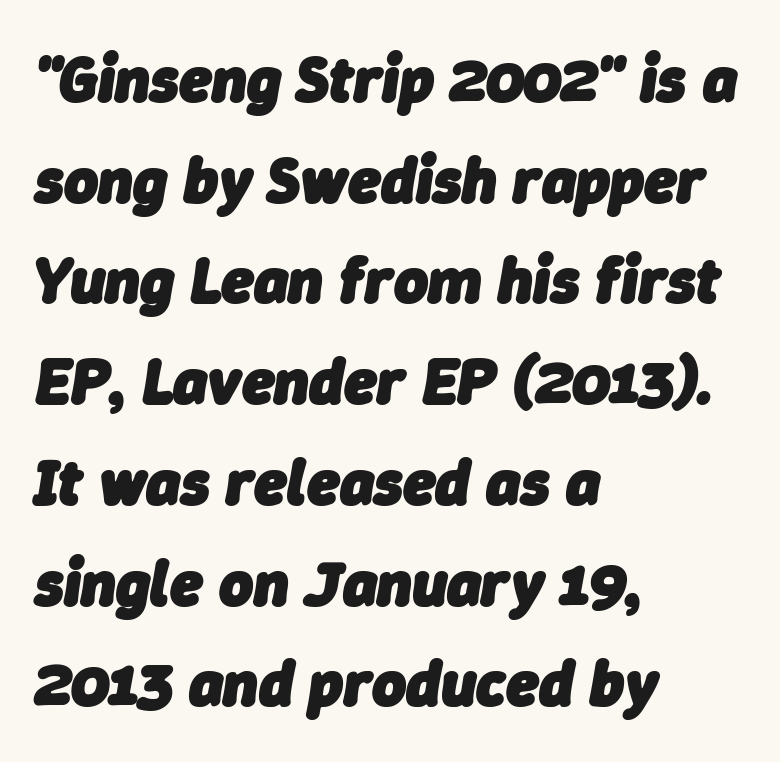
How heavy is the stroke? Heavy — this is a bold. In CSS terms this would be text-align: left. Notice how descenders clear the ascenders below comfortably — that's standard leading. The string is rendered with underlining switched off. You could call the tracking neutral — neither tight nor loose.
